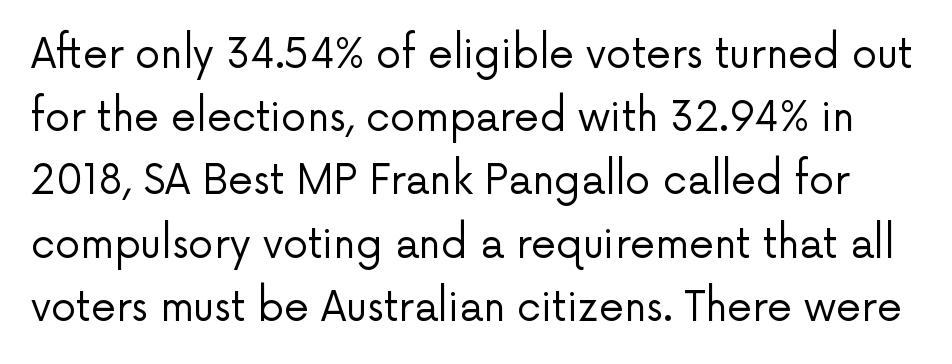
Regular leading. Each row of text sits above clean, open space. Each stroke keeps to a modest, everyday thickness or less. The rendering uses natural spacing where letterforms have individual widths. This sample uses an upright cut, with every glyph sitting square on the baseline. Short note: letters normally spaced.
